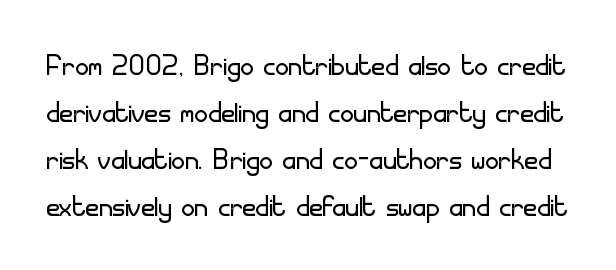
The image shows 37 px light sans-serif type, upright; set normal line spacing (1.27x), normal letter spacing, not underlined; low stroke contrast and a small x-height.
